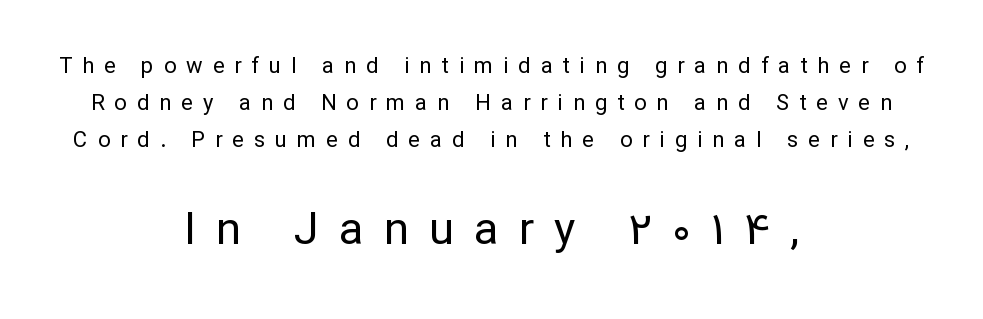
Q: Is the text bold? A: No.
Q: Is the text italic (slanted)? A: No, it is upright.
Q: Is the typeface a serif or a sans-serif typeface? A: Sans-serif.
Q: Is the text underlined? A: No.
Q: How is the paragraph aligned? A: Centered.
Q: Is the spacing between letters normal or unusually wide? A: Unusually wide.
Q: Is the spacing between lines tight, normal or loose? A: Normal.
Q: Which block of text is set in a larger size, the first (top) or the second (bottom)? A: The second (bottom) one.
Q: Width (condensed, normal, or wide)? A: Normal.
Q: Stroke contrast? A: Low.
Q: x-height? A: Medium.
Q: Monospaced? A: No.
